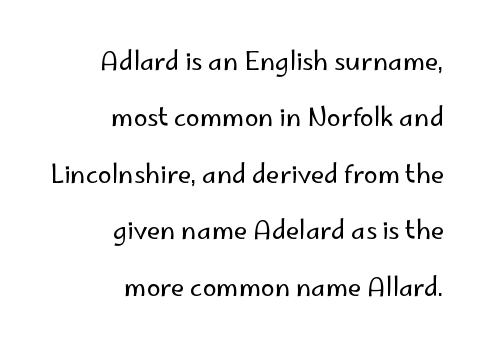
{"italic": "no", "bold": "no", "underline": "no", "align": "right", "line_spacing": "loose", "line_spacing_ratio": 2.26, "letter_spacing": "normal", "letter_spacing_em": 0.0, "glyph_px": 25}
